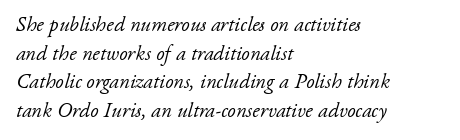
The image shows 21 px text type, italic (leaning right); set left-aligned, normal line spacing (1.36x), normal letter spacing, not underlined.
